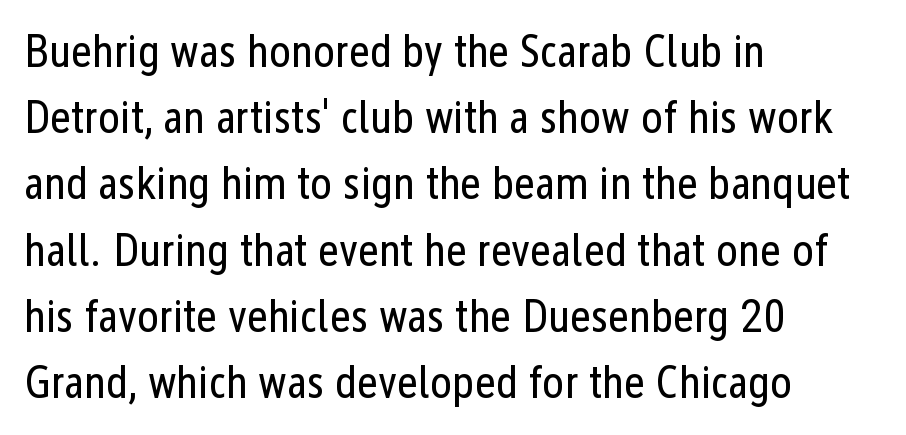
The image shows 46 px regular-weight, condensed sans-serif type, upright; set left-aligned, normal line spacing (1.44x), normal letter spacing, not underlined; low stroke contrast and a medium x-height.
